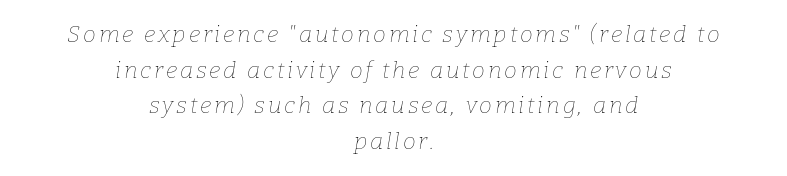
There's an unmistakable incline to the writing here. One glance says typical: line gaps are just what's usual. The words here are not underlined. Weight class: somewhere from thin through regular.
